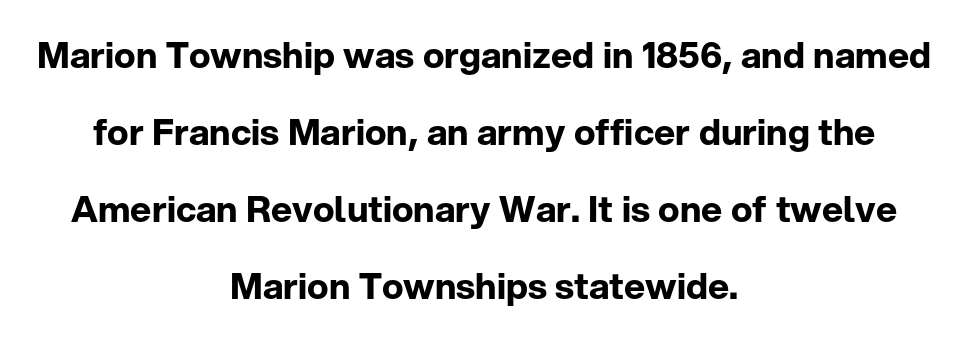
Each letter keeps its own natural width here, so spacing adapts to shape. The rendering uses a bold face; every stroke is thick and dark. The rendering uses a large line-height, opening up the rows. Horizontal alignment here is central, giving a formal, balanced look. The glyphs in this specimen are sans serif.
